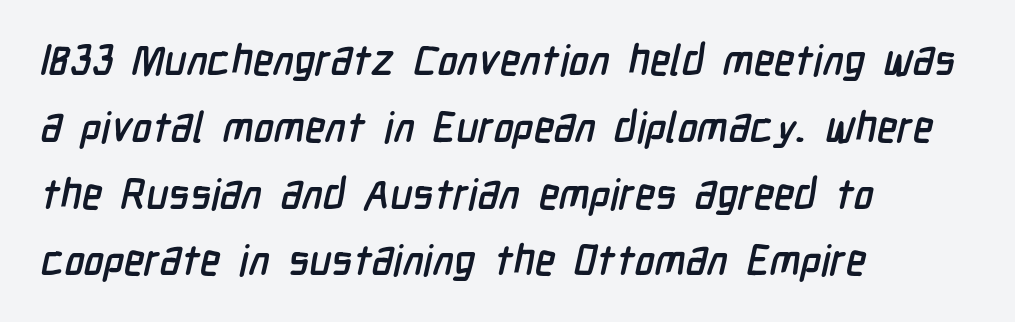
Which margin do the lines hug? The left one — the right edge is uneven. The passage shown is typed in a proportional face where columns would drift. Beneath every word, the page is bare. What kind of face is this? One without serifs — a sans. Vertical spacing — default.
